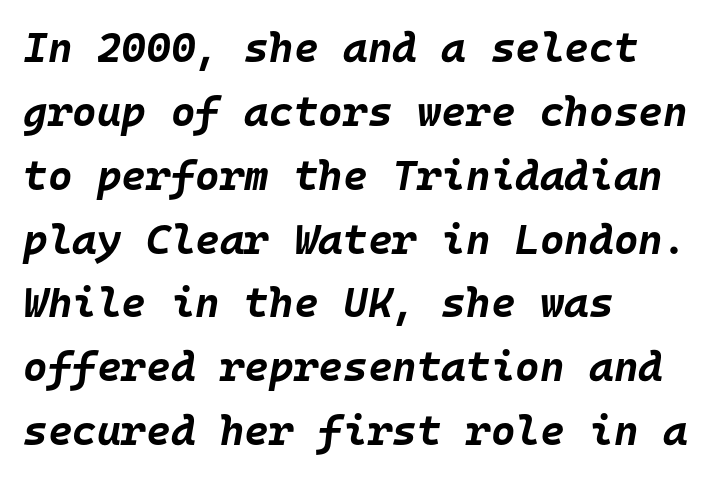
The image shows 42 px bold type, italic (leaning right), monospaced; set left-aligned, normal line spacing (1.52x), normal letter spacing, not underlined; low stroke contrast and a large x-height.
